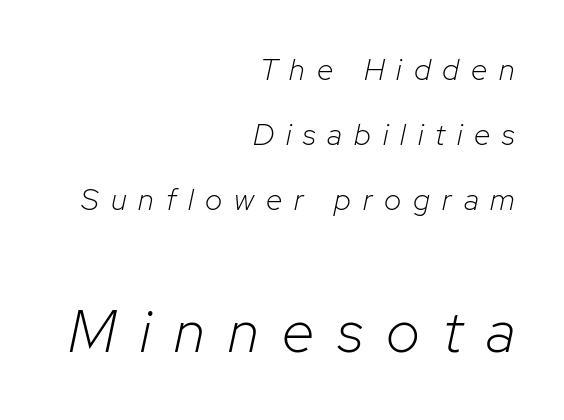
The image shows 59 px light type, italic (leaning right); set right-aligned, loose line spacing (2.17x), unusually wide letter spacing (+0.4 em), not underlined; the second (bottom) block is 1.97x larger; low stroke contrast and a medium x-height.
